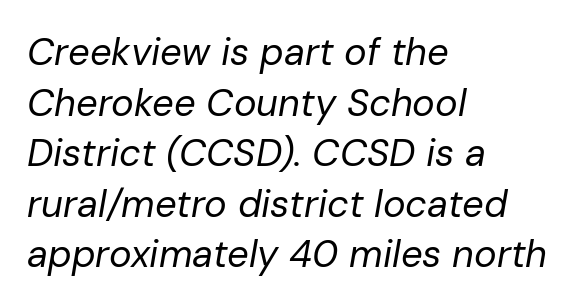
{"italic": "yes", "lean": "right", "slant_degrees": 10, "bold": "no", "weight": "regular", "width": "normal", "stroke_contrast": "low", "x_height": "medium", "monospaced": "no", "underline": "no", "align": "left", "line_spacing": "normal", "line_spacing_ratio": 1.33, "letter_spacing": "normal", "letter_spacing_em": 0.0, "glyph_px": 38}
